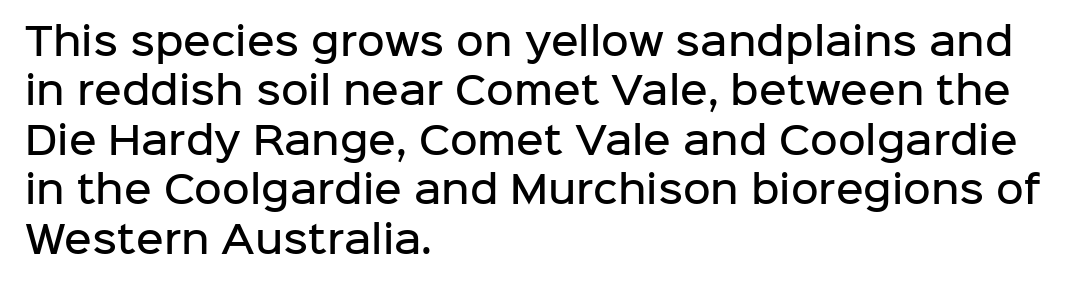
Q: Is the text bold? A: Semi-bold.
Q: Is the text italic (slanted)? A: No, it is upright.
Q: Is the typeface a serif or a sans-serif typeface? A: Sans-serif.
Q: Is the text underlined? A: No.
Q: How is the paragraph aligned? A: Left-aligned.
Q: Is the spacing between letters normal or unusually wide? A: Normal.
Q: Is the spacing between lines tight, normal or loose? A: Normal.
Q: Width (condensed, normal, or wide)? A: Normal.
Q: Stroke contrast? A: Low.
Q: x-height? A: Medium.
Q: Monospaced? A: No.
